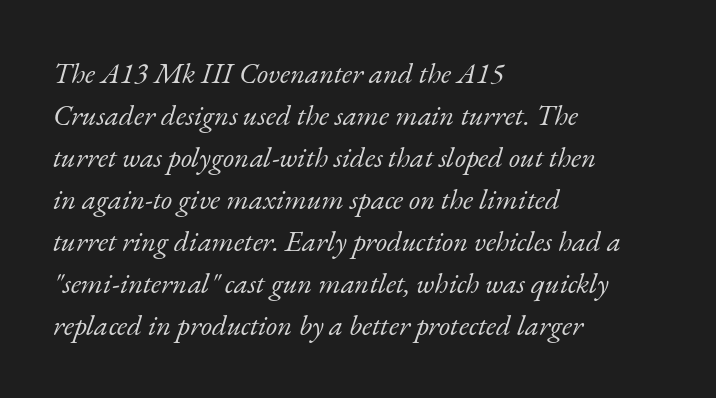
{"serif": "yes", "italic": "yes", "lean": "right", "slant_degrees": 17, "bold": "no", "weight": "light", "width": "normal", "stroke_contrast": "low", "x_height": "small", "monospaced": "no", "underline": "no", "align": "left", "line_spacing": "normal", "line_spacing_ratio": 1.45, "letter_spacing": "normal", "letter_spacing_em": 0.0, "glyph_px": 29}
